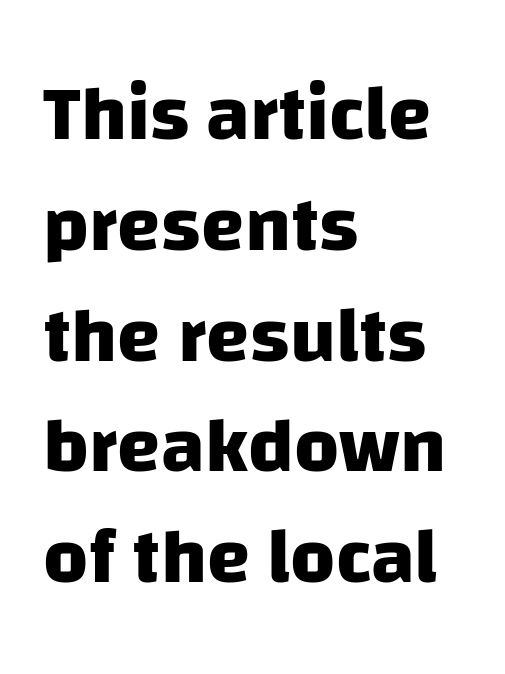
The image shows 78 px heavy sans-serif type; set left-aligned, normal line spacing (1.42x), normal letter spacing, not underlined; low stroke contrast and a large x-height.
